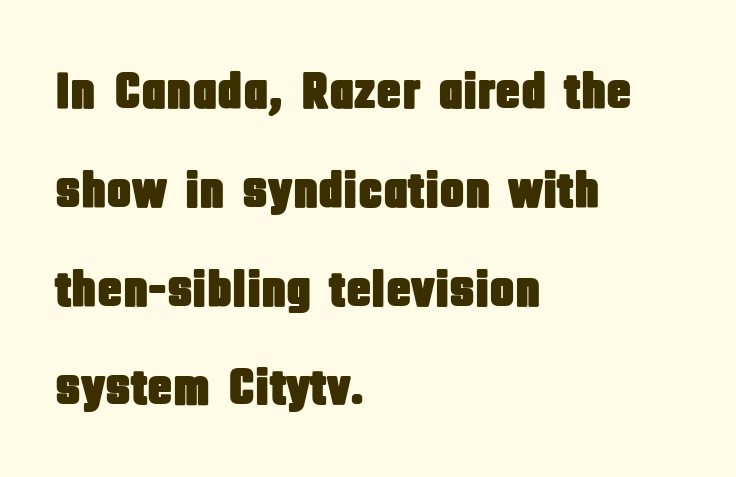
Q: Is the text italic (slanted)? A: No, it is upright.
Q: Is the typeface a serif or a sans-serif typeface? A: Sans-serif.
Q: Is the text underlined? A: No.
Q: How is the paragraph aligned? A: Left-aligned.
Q: Is the spacing between letters normal or unusually wide? A: Normal.
Q: Is the spacing between lines tight, normal or loose? A: Loose.
Q: Width (condensed, normal, or wide)? A: Condensed.
Q: Stroke contrast? A: Low.
Q: x-height? A: Large.
Q: Monospaced? A: No.
